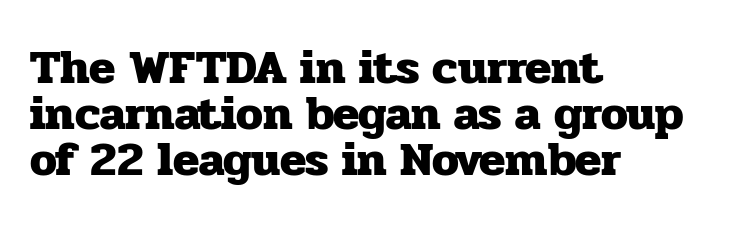
{"serif": "yes", "italic": "no", "bold": "yes", "weight": "heavy", "width": "normal", "stroke_contrast": "low", "x_height": "medium", "monospaced": "no", "underline": "no", "align": "left", "line_spacing": "tight", "line_spacing_ratio": 0.96, "letter_spacing": "normal", "letter_spacing_em": 0.0, "glyph_px": 48}
